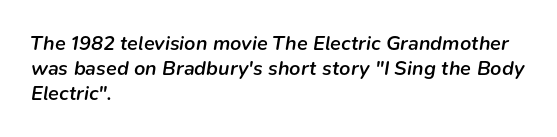
Tracking value appears to be zero — textbook default spacing. Posture: slanted. Bare-footed words on every line. The strokes are fattened partway — semibold, not bold.
